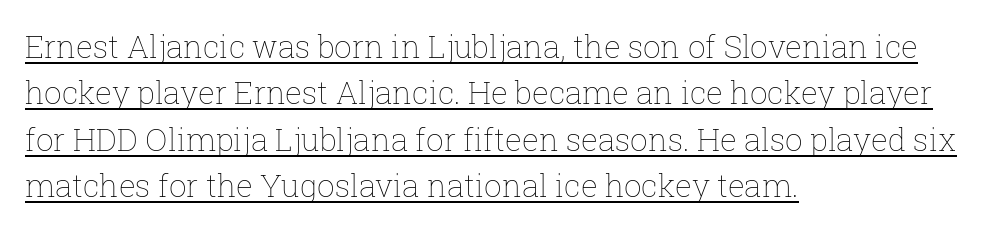
Q: Is the text bold? A: No.
Q: Is the text italic (slanted)? A: No, it is upright.
Q: Is the text underlined? A: Yes.
Q: How is the paragraph aligned? A: Left-aligned.
Q: Is the spacing between letters normal or unusually wide? A: Normal.
Q: Is the spacing between lines tight, normal or loose? A: Normal.
Q: Width (condensed, normal, or wide)? A: Normal.
Q: Stroke contrast? A: Low.
Q: x-height? A: Medium.
Q: Monospaced? A: No.
